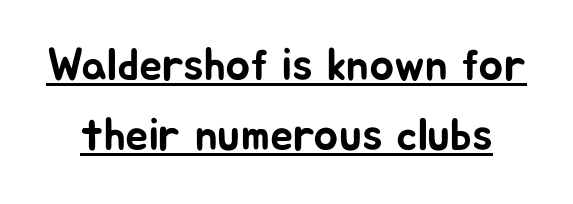
The image shows 46 px sans-serif type, upright; set normal line spacing (1.53x), normal letter spacing, underlined; low stroke contrast and a medium x-height.
